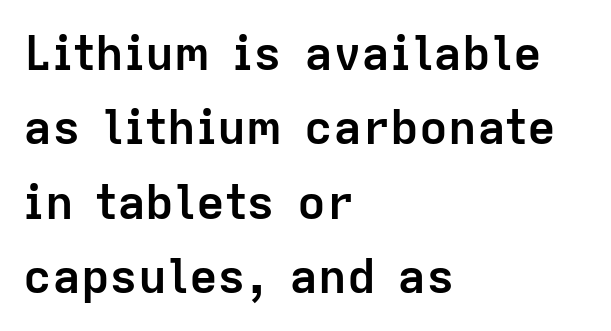
Q: Is the text bold? A: Yes.
Q: Is the text italic (slanted)? A: No, it is upright.
Q: Is the typeface a serif or a sans-serif typeface? A: Sans-serif.
Q: Is the text underlined? A: No.
Q: How is the paragraph aligned? A: Left-aligned.
Q: Is the spacing between letters normal or unusually wide? A: Normal.
Q: Is the spacing between lines tight, normal or loose? A: Normal.
Q: Width (condensed, normal, or wide)? A: Normal.
Q: Stroke contrast? A: Low.
Q: x-height? A: Medium.
Q: Monospaced? A: No.
